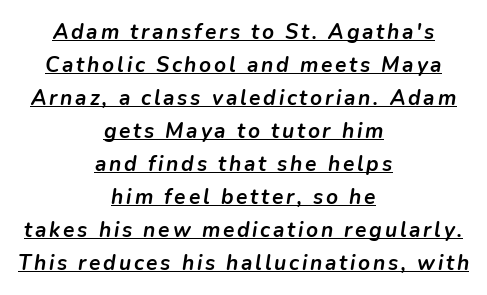
You can see a thin bar hugging the bottom of the glyphs. The designer left line spacing at the default. The rag falls on both sides of this text block equally. Every character sits at an angle, as italics do.
